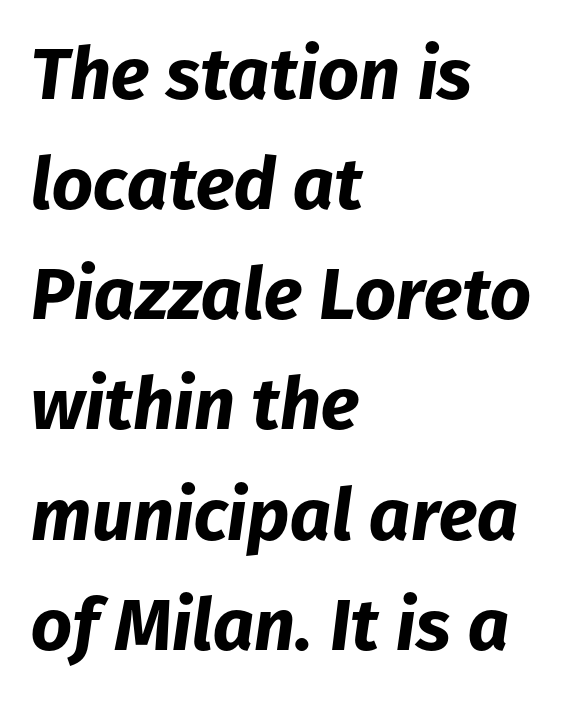
The image shows 72 px bold type, italic (leaning right); set left-aligned, normal line spacing (1.53x), normal letter spacing, not underlined; low stroke contrast and a medium x-height.
